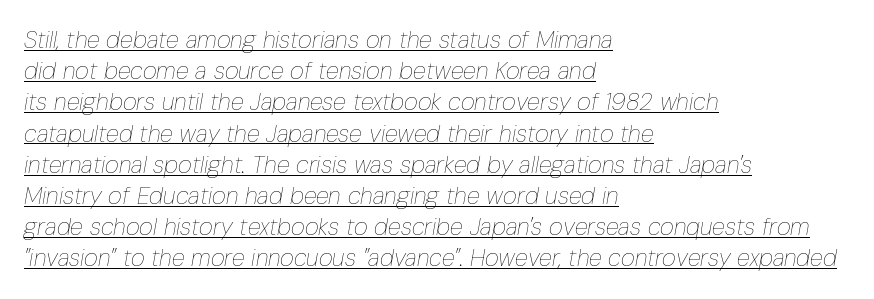
Layout note: lines flush left. The rendering uses a moderate line-height, typical for paragraphs. Underlining? Definitely there. How are the letters spaced? Ordinarily, with no added tracking.
